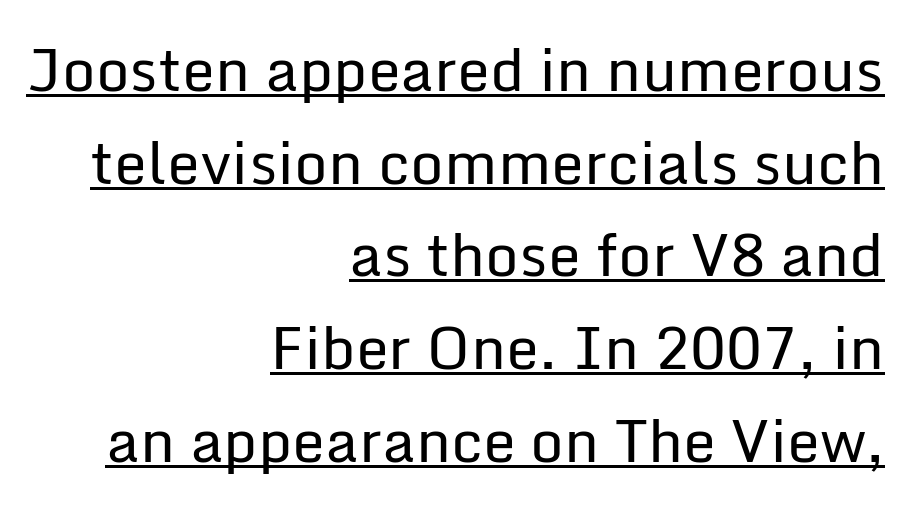
{"serif": "no", "italic": "no", "bold": "no", "weight": "regular", "width": "normal", "stroke_contrast": "low", "x_height": "medium", "monospaced": "no", "underline": "yes", "align": "right", "line_spacing": "normal", "line_spacing_ratio": 1.57, "letter_spacing": "normal", "letter_spacing_em": 0.0, "glyph_px": 59}
